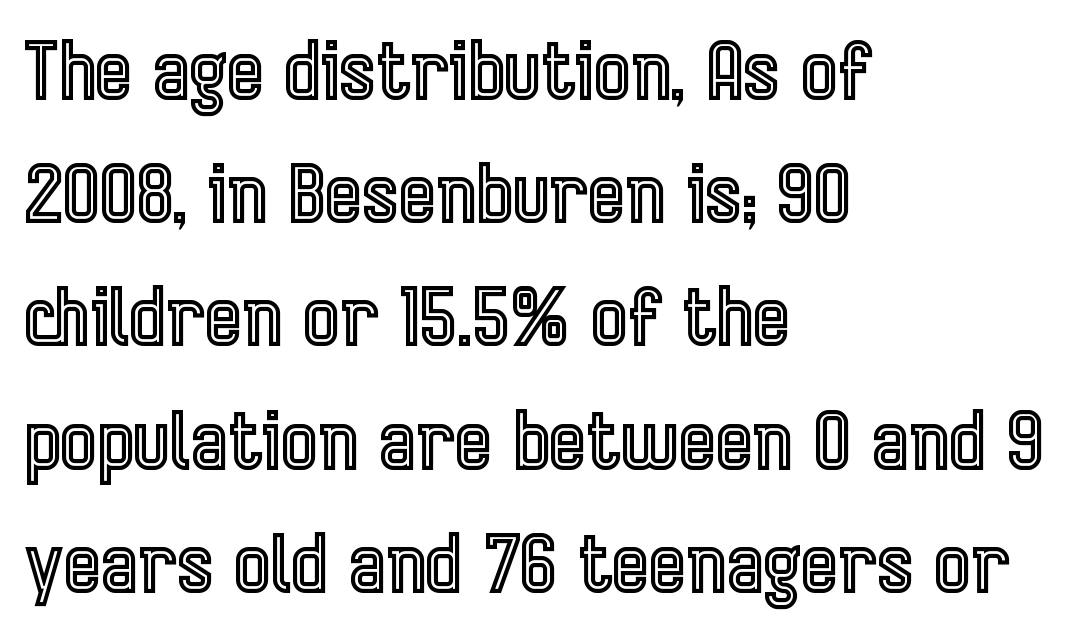
The text block is weighted toward the left margin, trailing off unevenly rightward. The type is set solid horizontally, with unmodified tracking. Honestly, there is no underline to notice here at all. A normal amount of white space separates one row of letters from the next.
